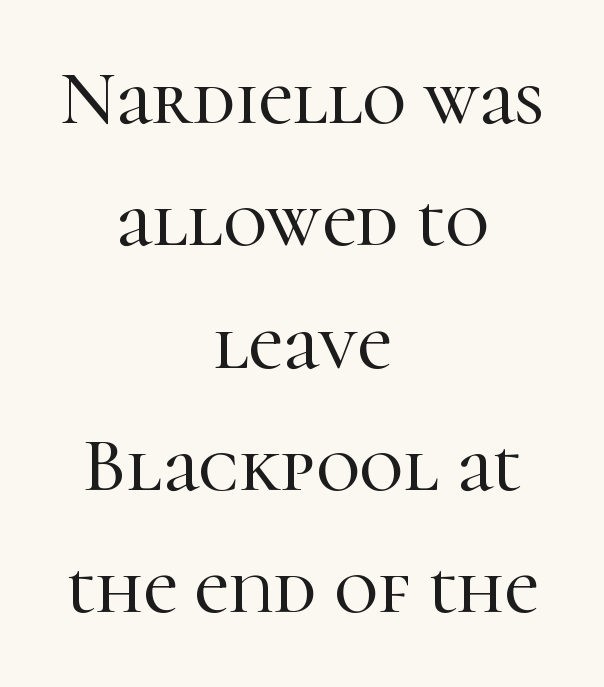
Is there any slant? The stems are plumb. Words float on clear page, feet unadorned. Line starts and ends both wander, symmetrically. A typesetter would call this proportional, since set widths differ per character. Line spacing here is normal. Standard letterfit; no display-style spreading of the glyphs.
